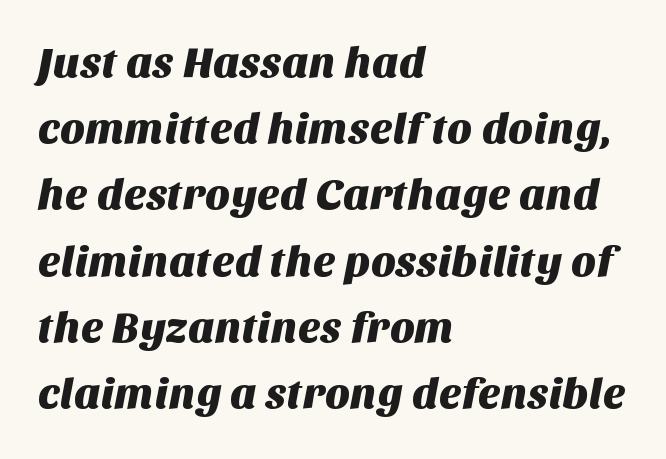
Q: Is the typeface a serif or a sans-serif typeface? A: Sans-serif.
Q: Is the text underlined? A: No.
Q: How is the paragraph aligned? A: Left-aligned.
Q: Is the spacing between letters normal or unusually wide? A: Normal.
Q: Is the spacing between lines tight, normal or loose? A: Normal.
Q: Width (condensed, normal, or wide)? A: Normal.
Q: Stroke contrast? A: Medium.
Q: x-height? A: Large.
Q: Monospaced? A: No.
